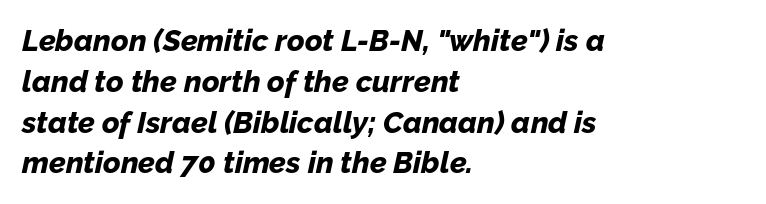
The image shows 30 px bold type, italic (leaning right); set left-aligned, normal line spacing (1.36x), normal letter spacing, not underlined; low stroke contrast and a medium x-height.
